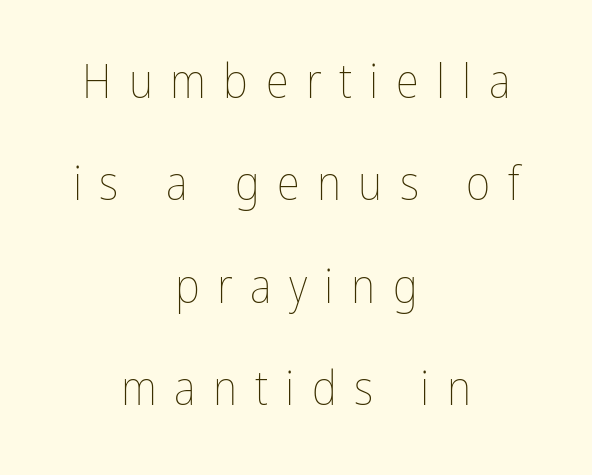
The text block is weighted toward neither margin, spreading evenly from the middle. The passage shown stacks its lines with a broad gap. On a weight scale, this lands at 450 or below. The letters advance in unequal steps, a hallmark of proportional type.
